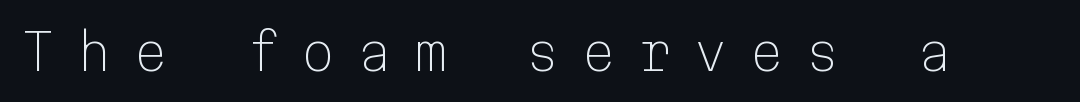
I'd call this a sans setting — the letters go barefoot. Honestly, the letter spacing is so wide it's the main thing you notice. Quick note: not italic, upright. The specimen omits any rule beneath the text block's lines. The weight would be labelled regular, book, light, or lighter still. You could count columns in this text — the font is strictly monospaced.
